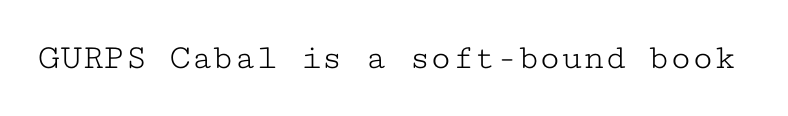
Q: Is the text bold? A: No.
Q: Is the text italic (slanted)? A: No, it is upright.
Q: Is the typeface a serif or a sans-serif typeface? A: Serif.
Q: Is the text underlined? A: No.
Q: Is the spacing between letters normal or unusually wide? A: Normal.
Q: Width (condensed, normal, or wide)? A: Wide.
Q: Stroke contrast? A: Low.
Q: x-height? A: Medium.
Q: Monospaced? A: Yes.
